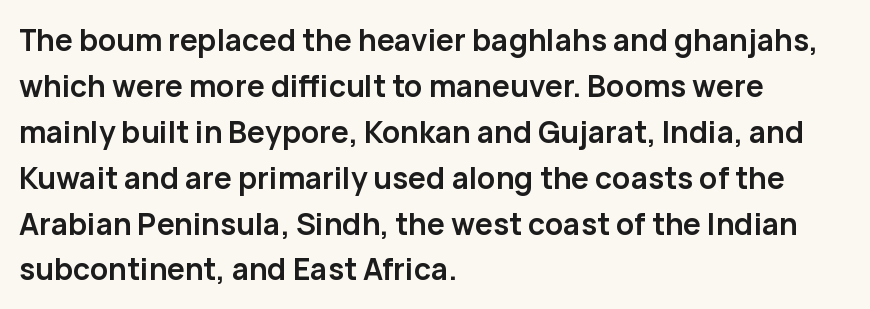
Q: Is the text bold? A: Yes.
Q: Is the text italic (slanted)? A: No, it is upright.
Q: Is the typeface a serif or a sans-serif typeface? A: Sans-serif.
Q: Is the text underlined? A: No.
Q: How is the paragraph aligned? A: Left-aligned.
Q: Is the spacing between letters normal or unusually wide? A: Normal.
Q: Is the spacing between lines tight, normal or loose? A: Normal.
Q: Width (condensed, normal, or wide)? A: Normal.
Q: Stroke contrast? A: Low.
Q: x-height? A: Medium.
Q: Monospaced? A: No.
